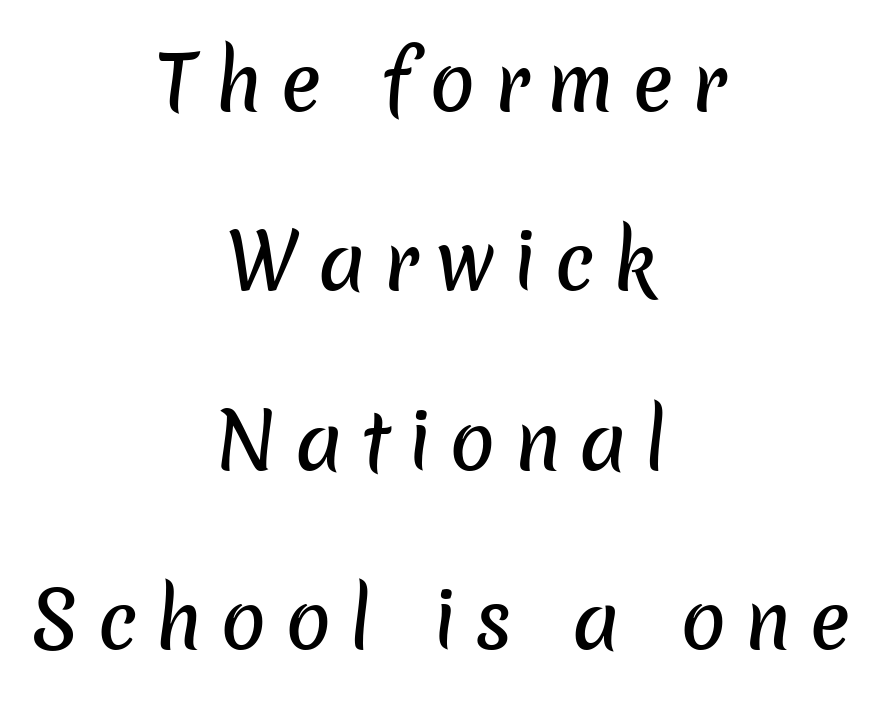
{"serif": "no", "width": "normal", "stroke_contrast": "low", "x_height": "medium", "monospaced": "no", "underline": "no", "align": "center", "line_spacing": "loose", "line_spacing_ratio": 2.36, "letter_spacing": "wide", "letter_spacing_em": 0.23, "glyph_px": 76}
